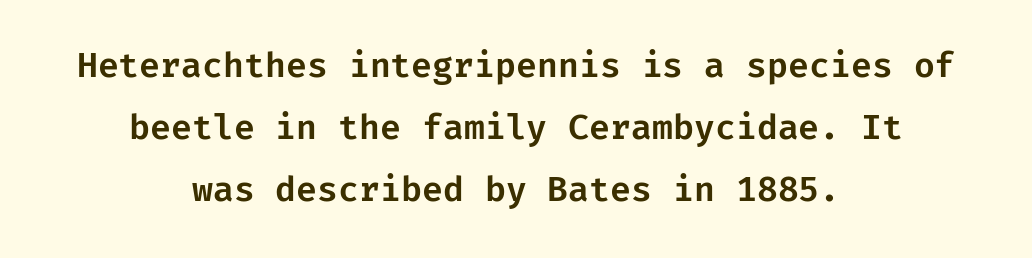
{"serif": "no", "italic": "no", "width": "normal", "stroke_contrast": "low", "x_height": "medium", "underline": "no", "align": "center", "line_spacing_ratio": 1.83, "letter_spacing": "normal", "letter_spacing_em": 0.0, "glyph_px": 34}
